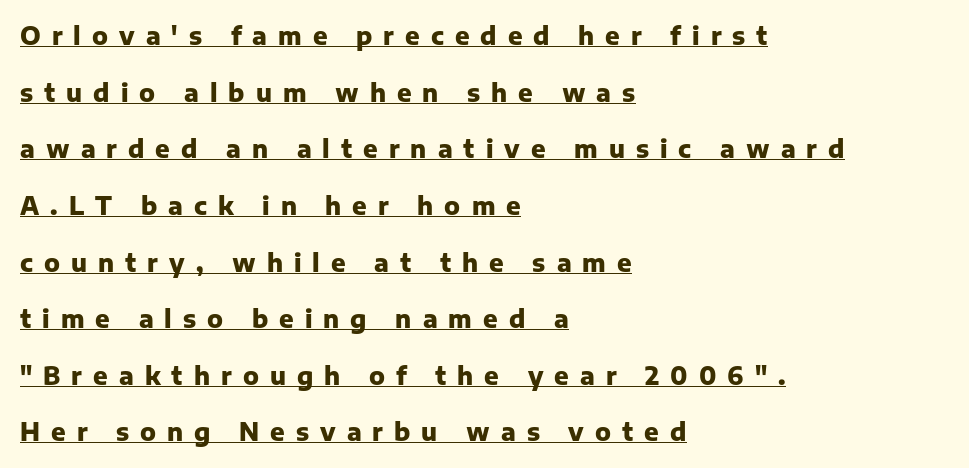
{"italic": "no", "bold": "yes", "underline": "yes", "align": "left", "line_spacing": "loose", "line_spacing_ratio": 2.36, "letter_spacing": "wide", "letter_spacing_em": 0.46, "glyph_px": 24}
